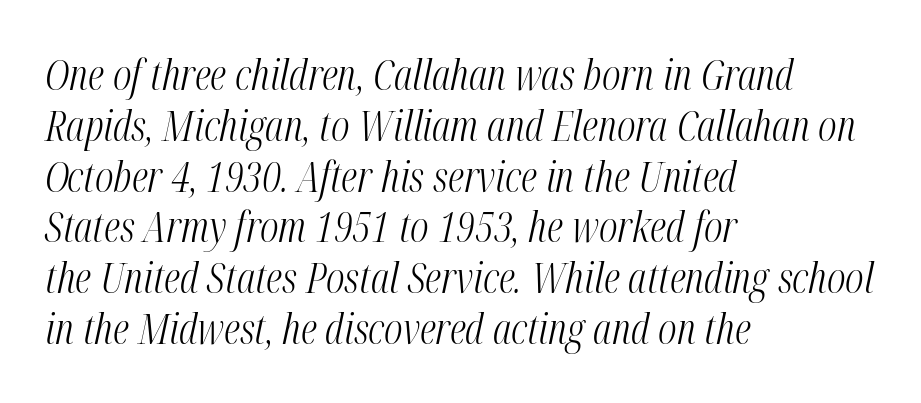
Q: Is the text bold? A: No.
Q: Is the text italic (slanted)? A: Yes, it leans right by about 12 degrees.
Q: Is the text underlined? A: No.
Q: How is the paragraph aligned? A: Left-aligned.
Q: Is the spacing between letters normal or unusually wide? A: Normal.
Q: Width (condensed, normal, or wide)? A: Condensed.
Q: Stroke contrast? A: Medium.
Q: x-height? A: Medium.
Q: Monospaced? A: No.
